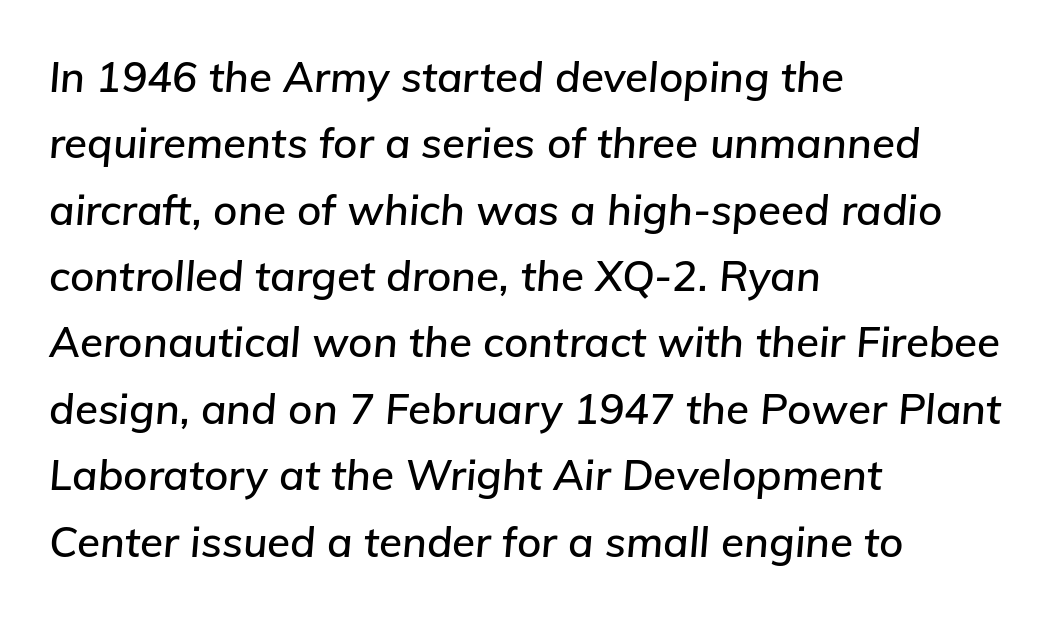
Q: Is the text italic (slanted)? A: Yes, it leans right by about 5 degrees.
Q: Is the text underlined? A: No.
Q: How is the paragraph aligned? A: Left-aligned.
Q: Is the spacing between letters normal or unusually wide? A: Normal.
Q: Is the spacing between lines tight, normal or loose? A: Normal.
Q: Width (condensed, normal, or wide)? A: Normal.
Q: Stroke contrast? A: Low.
Q: x-height? A: Medium.
Q: Monospaced? A: No.
